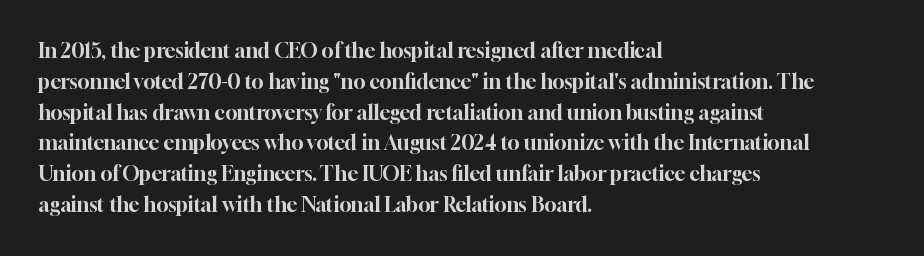
{"italic": "no", "underline": "no", "align": "left", "line_spacing": "normal", "line_spacing_ratio": 1.54, "letter_spacing": "normal", "letter_spacing_em": 0.0, "glyph_px": 20}
